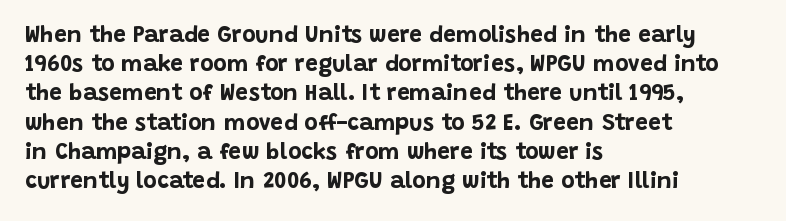
The image shows 23 px bold type, upright; set left-aligned, normal line spacing (1.27x), normal letter spacing, not underlined.
